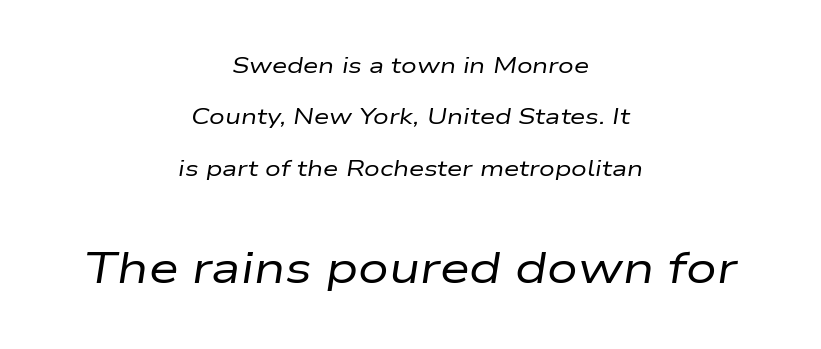
The letters advance in unequal steps, a hallmark of proportional type. You get the small type first, then a jump to larger type. The axis of the letterforms is tilted away from vertical. The face looks like a standard text weight, possibly lighter.
